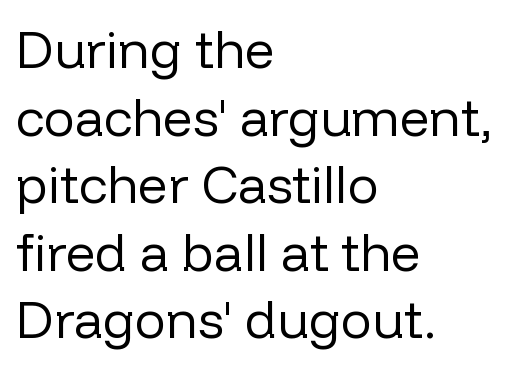
The image shows 52 px regular-weight sans-serif type, upright; set left-aligned, normal line spacing (1.3x), normal letter spacing, not underlined; low stroke contrast and a medium x-height.
